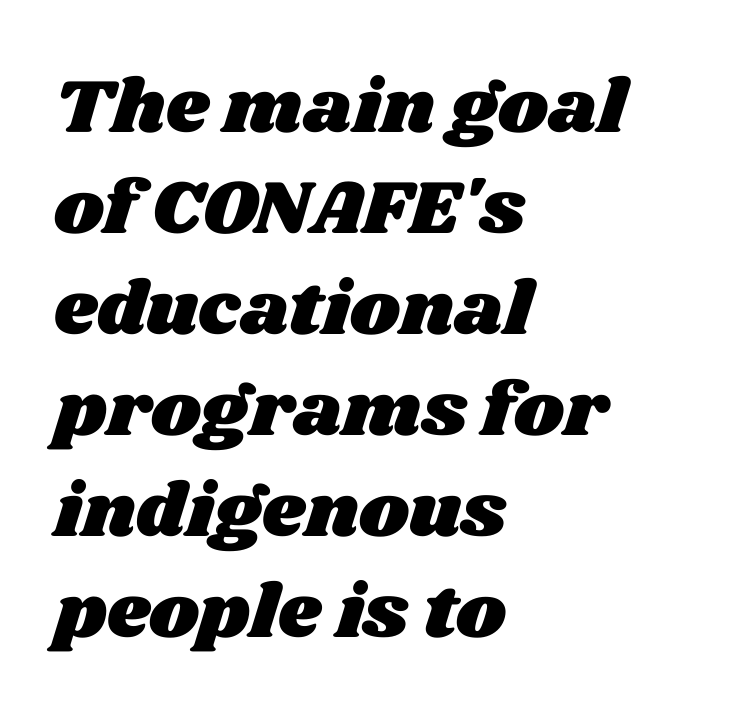
Short and long lines alike share a common starting point at left. The block of text has a typical density, with ordinary space between rows. Bare-footed words on every line. The tracking reads as untouched default to a designer's eye. This sample has the flowing, uneven cadence of proportional lettering.
